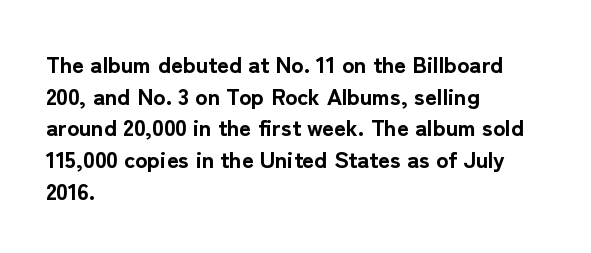
The lines are quadded left. Regular leading. Nothing unusual about the tracking: characters are spaced as the font intends. The font is running at its bold setting. Tall strokes in this sample are plumb rather than angled.
